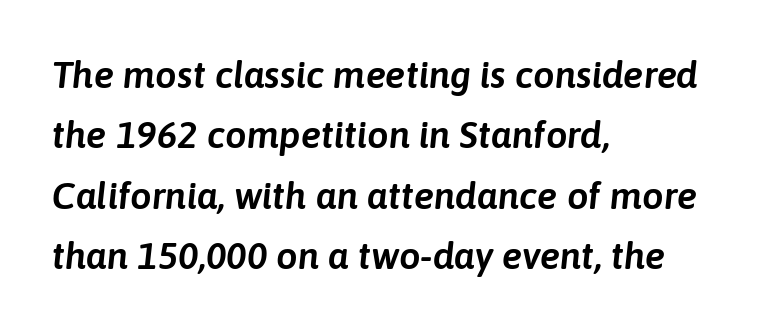
{"italic": "yes", "lean": "right", "slant_degrees": 6, "width": "normal", "stroke_contrast": "low", "x_height": "medium", "monospaced": "no", "underline": "no", "align": "left", "line_spacing": "normal", "line_spacing_ratio": 1.59, "letter_spacing": "normal", "letter_spacing_em": 0.0, "glyph_px": 38}
